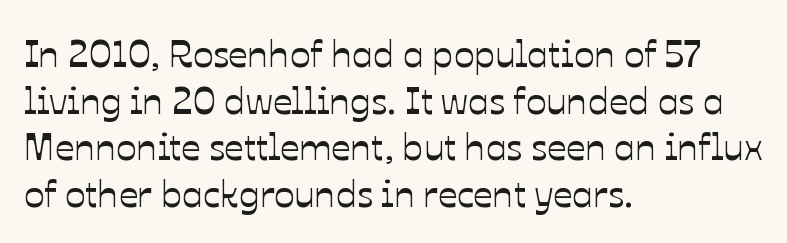
The image shows 38 px text type, upright; set left-aligned, line spacing 1.23x, normal letter spacing, not underlined; low stroke contrast and a medium x-height.
